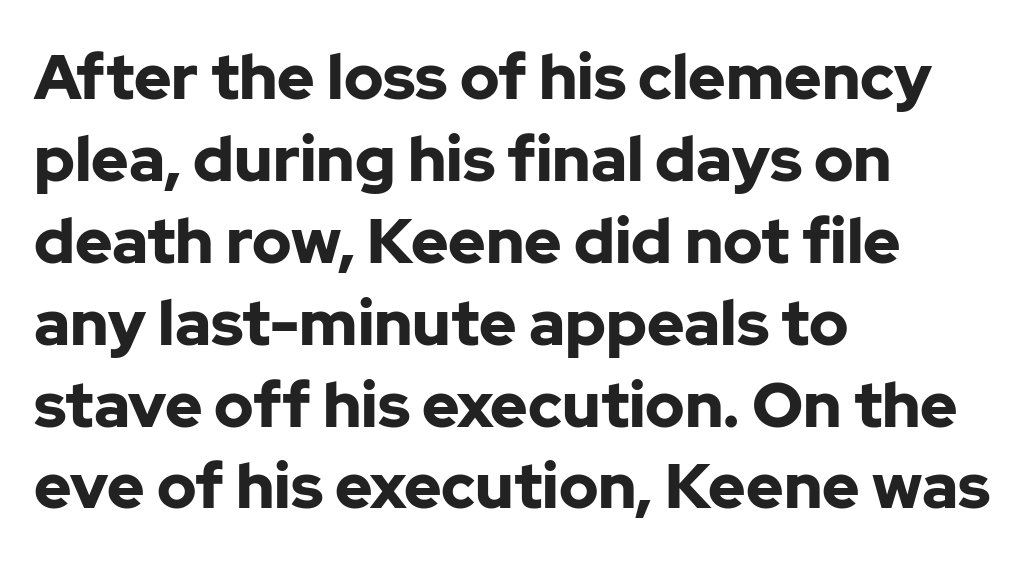
The image shows 63 px bold sans-serif type, upright; set left-aligned, normal line spacing (1.3x), normal letter spacing, not underlined; low stroke contrast and a medium x-height.
